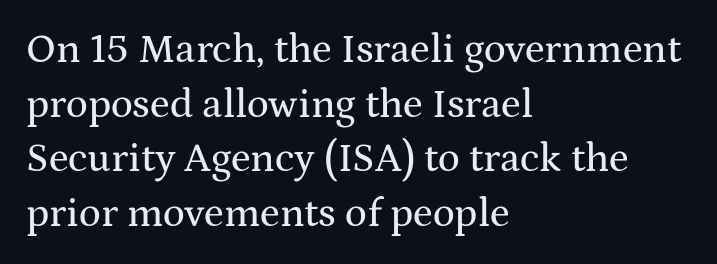
The image shows 41 px wide serif type, upright; set left-aligned, normal line spacing (1.33x), normal letter spacing, not underlined; medium stroke contrast and a medium x-height.
